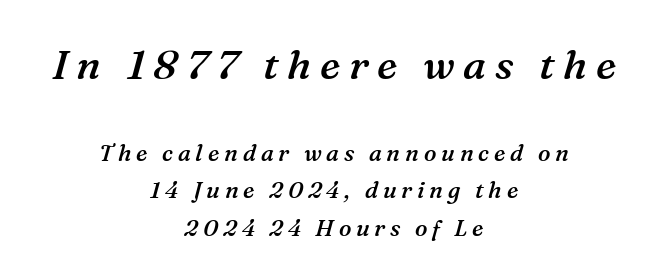
Q: Is the text bold? A: Semi-bold.
Q: Is the text italic (slanted)? A: Yes, it leans right by about 16 degrees.
Q: Is the typeface a serif or a sans-serif typeface? A: Serif.
Q: Is the text underlined? A: No.
Q: How is the paragraph aligned? A: Centered.
Q: Is the spacing between letters normal or unusually wide? A: Unusually wide.
Q: Is the spacing between lines tight, normal or loose? A: Normal.
Q: Which block of text is set in a larger size, the first (top) or the second (bottom)? A: The first (top) one.
Q: Width (condensed, normal, or wide)? A: Normal.
Q: Stroke contrast? A: Medium.
Q: x-height? A: Medium.
Q: Monospaced? A: No.
